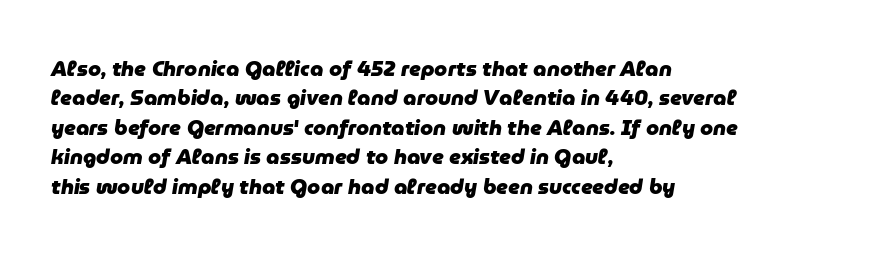
Q: Is the text bold? A: Yes.
Q: Is the text italic (slanted)? A: Yes, it leans right by about 9 degrees.
Q: Is the text underlined? A: No.
Q: How is the paragraph aligned? A: Left-aligned.
Q: Is the spacing between letters normal or unusually wide? A: Normal.
Q: Is the spacing between lines tight, normal or loose? A: Normal.
